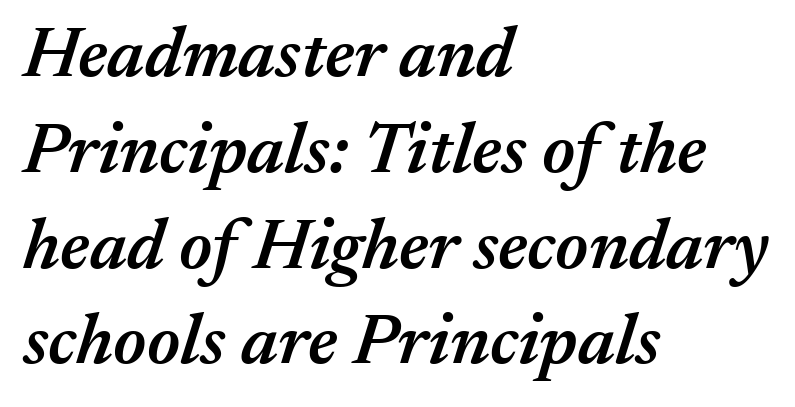
The image shows 72 px semibold type, italic (leaning right); set left-aligned, normal line spacing (1.33x), normal letter spacing, not underlined; medium stroke contrast and a medium x-height.
